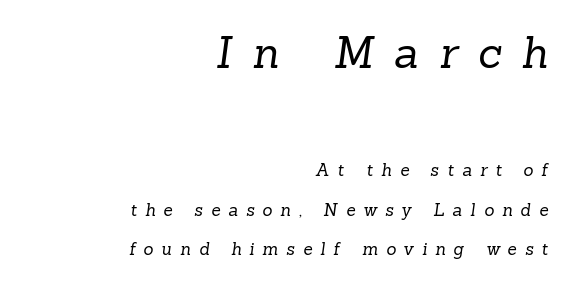
Each word looks stretched out because of the extra space between its letters. Compared with typical paragraphs, the rows here are farther apart. The rendering uses natural spacing where letterforms have individual widths. Unbolded letterforms with no extra heft.
